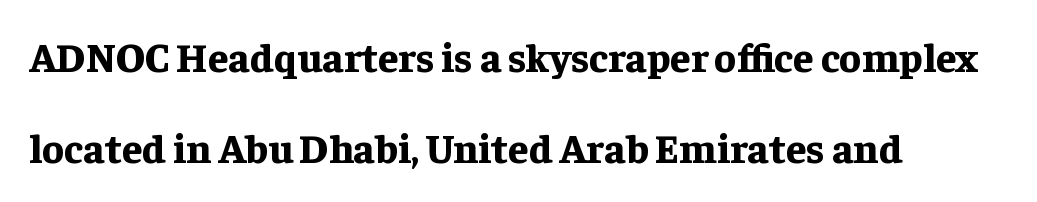
These lines are rendered in a variable-pitch font. The baseline area is clear. Upright lettering throughout. Casual observation: everything's shoved over to the left.
